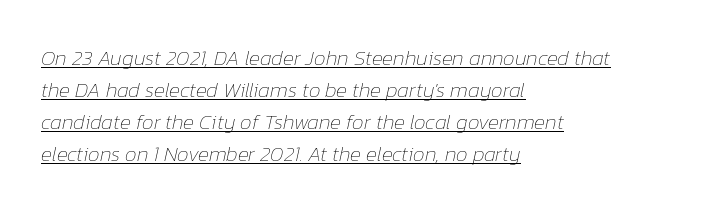
This sample uses an oblique cut, with every glyph tilted off the vertical. The ragged edge is on the right, which tells us the setting is flush left. The characters are drawn with everyday or finer stroke widths. Successive baselines arrive at the customary interval.
